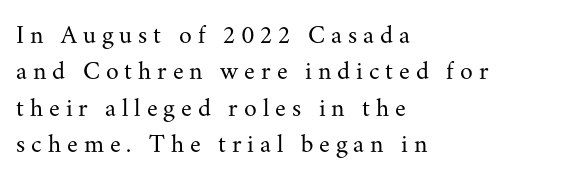
{"italic": "no", "bold": "no", "underline": "no", "align": "left", "line_spacing": "normal", "line_spacing_ratio": 1.4, "letter_spacing": "wide", "letter_spacing_em": 0.23, "glyph_px": 26}
